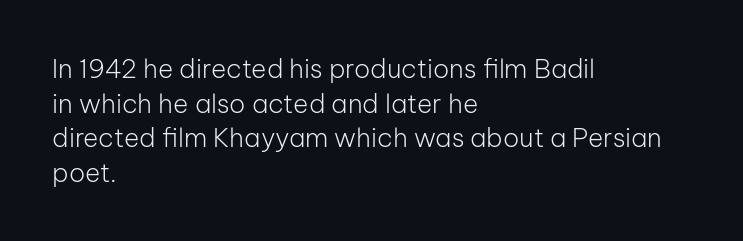
The image shows 26 px text type, upright; set left-aligned, normal line spacing (1.33x), normal letter spacing, not underlined.
